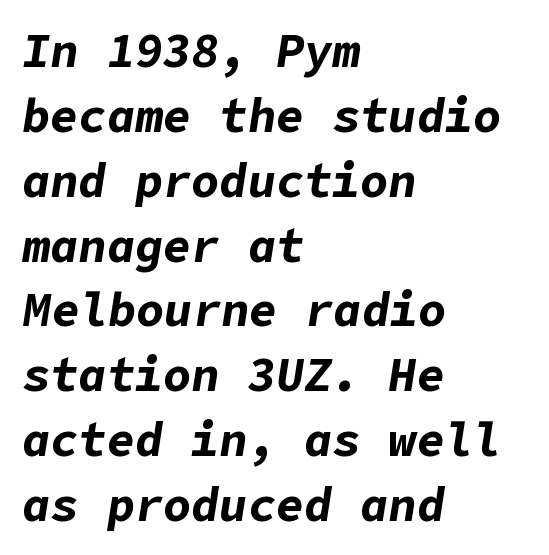
Q: Is the text bold? A: Yes.
Q: Is the text italic (slanted)? A: Yes, it leans right by about 9 degrees.
Q: Is the text underlined? A: No.
Q: How is the paragraph aligned? A: Left-aligned.
Q: Is the spacing between letters normal or unusually wide? A: Normal.
Q: Is the spacing between lines tight, normal or loose? A: Normal.
Q: Width (condensed, normal, or wide)? A: Normal.
Q: Stroke contrast? A: Low.
Q: x-height? A: Medium.
